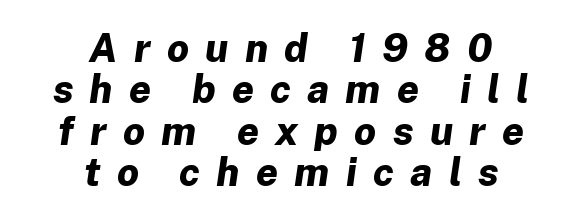
Anything drawn beneath the words? Only blank space. Vertical spacing — tight. Does the copy run flush right? No — it is centered line by line. The text carries the slant typical of an italic or oblique font. The rendering uses natural spacing where letterforms have individual widths.
